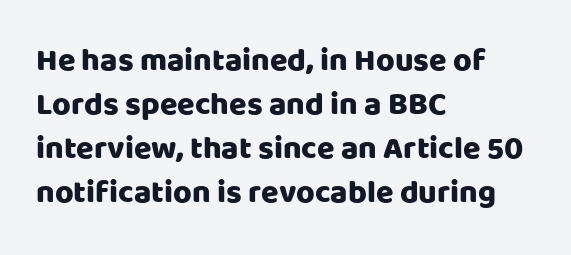
{"serif": "no", "italic": "no", "width": "normal", "stroke_contrast": "low", "x_height": "large", "monospaced": "no", "underline": "no", "align": "left", "line_spacing": "normal", "line_spacing_ratio": 1.37, "letter_spacing": "normal", "letter_spacing_em": 0.0, "glyph_px": 32}
